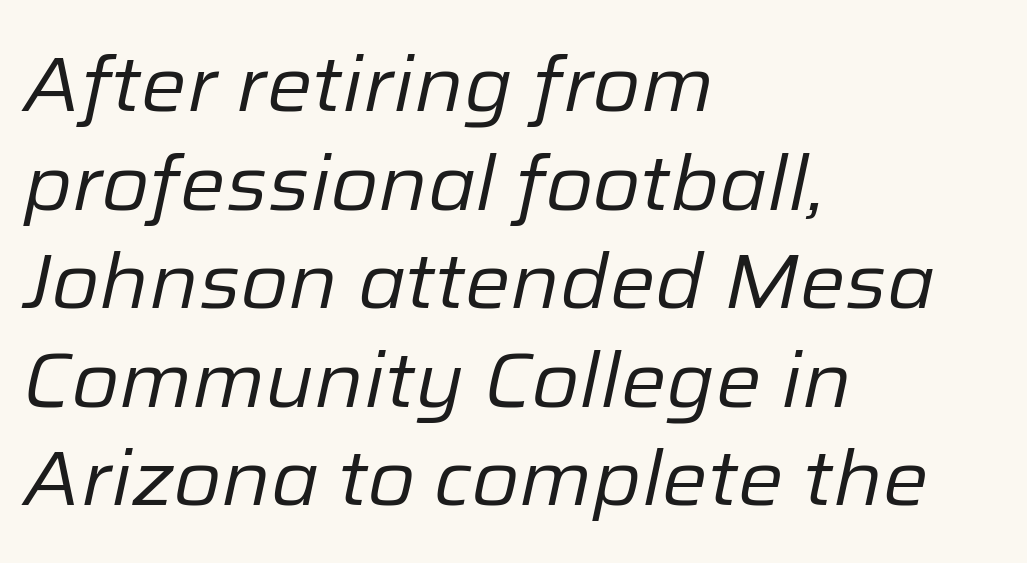
Observe the lean: these are italic letterforms. Spacing between characters is what you'd get straight out of the box. Counters stay open thanks to moderate or lighter strokes. The passage shown stacks its lines at a standard gap. Do the characters align in a grid? No, the font is proportional.
